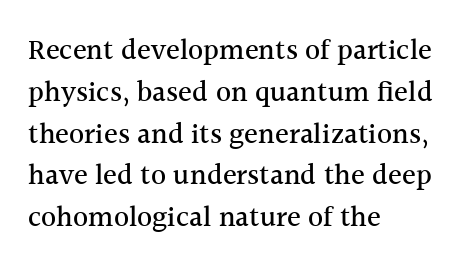
Q: Is the text italic (slanted)? A: No, it is upright.
Q: Is the typeface a serif or a sans-serif typeface? A: Serif.
Q: Is the text underlined? A: No.
Q: How is the paragraph aligned? A: Left-aligned.
Q: Is the spacing between letters normal or unusually wide? A: Normal.
Q: Is the spacing between lines tight, normal or loose? A: Normal.
Q: Width (condensed, normal, or wide)? A: Normal.
Q: x-height? A: Medium.
Q: Monospaced? A: No.
